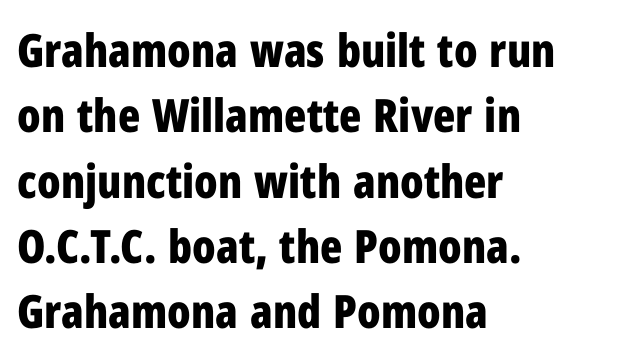
The image shows 46 px bold, condensed sans-serif type, upright; set left-aligned, normal line spacing (1.42x), normal letter spacing, not underlined; low stroke contrast and a medium x-height.
